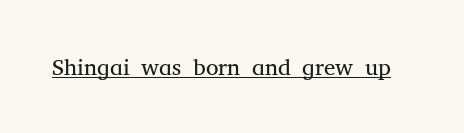
The image shows 23 px text type, upright; set normal letter spacing, underlined.
